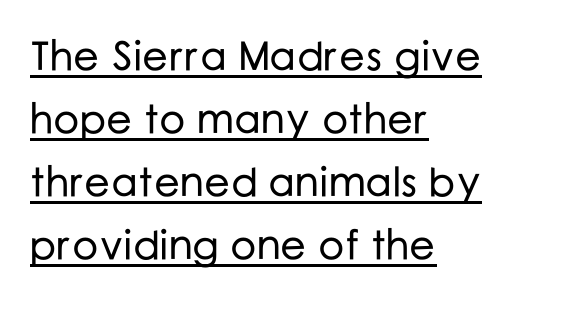
Type style note: lacks serifs. Notice how a bar underscores the lettering throughout. Short note: letters normally spaced. The paragraph shown leans on its left margin. Students, observe: this is what conventionally led text looks like.
